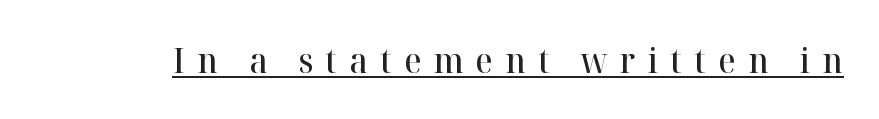
The image shows 34 px semibold serif type, upright; set unusually wide letter spacing (+0.36 em), underlined; high stroke contrast and a medium x-height.
